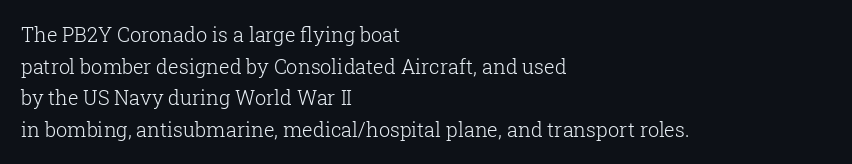
{"italic": "no", "bold": "no", "underline": "no", "align": "left", "line_spacing": "normal", "line_spacing_ratio": 1.58, "letter_spacing": "normal", "letter_spacing_em": 0.0, "glyph_px": 20}
